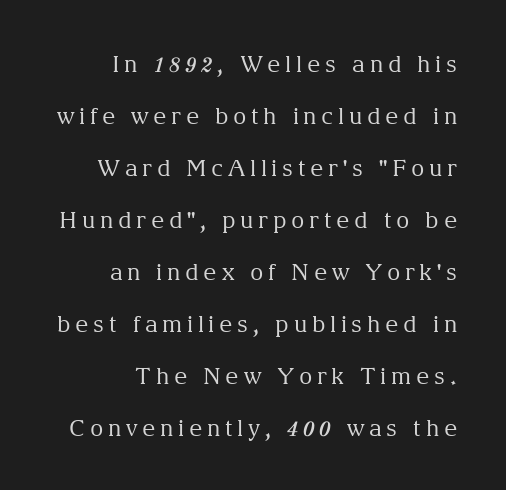
Q: Is the text bold? A: No.
Q: Is the text italic (slanted)? A: No, it is upright.
Q: Is the text underlined? A: No.
Q: How is the paragraph aligned? A: Right-aligned.
Q: Is the spacing between letters normal or unusually wide? A: Unusually wide.
Q: Is the spacing between lines tight, normal or loose? A: Loose.
